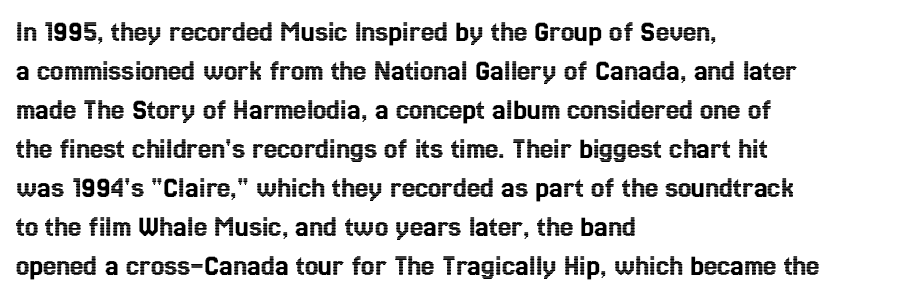
{"italic": "no", "width": "condensed", "x_height": "medium", "monospaced": "no", "underline": "no", "align": "left", "line_spacing": "normal", "line_spacing_ratio": 1.3, "letter_spacing": "normal", "letter_spacing_em": 0.0, "glyph_px": 30}
